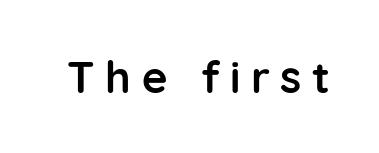
{"serif": "no", "italic": "no", "bold": "yes", "weight": "semibold", "width": "normal", "stroke_contrast": "low", "x_height": "medium", "monospaced": "no", "underline": "no", "letter_spacing": "wide", "letter_spacing_em": 0.24, "glyph_px": 44}
